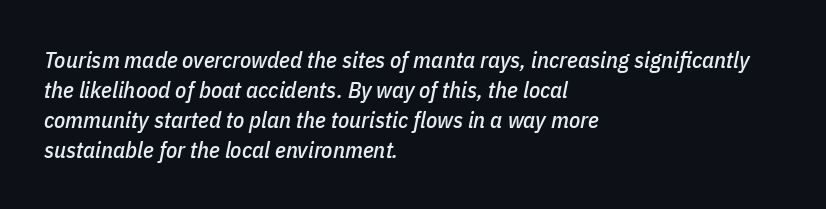
Successive baselines arrive at the customary interval. Unmarked baselines from the first word to the last. No extra tracking has been applied to these lines. Horizontal alignment here is leftward, the default for most running prose. Characters are canted at an angle relative to the baseline's perpendicular.
